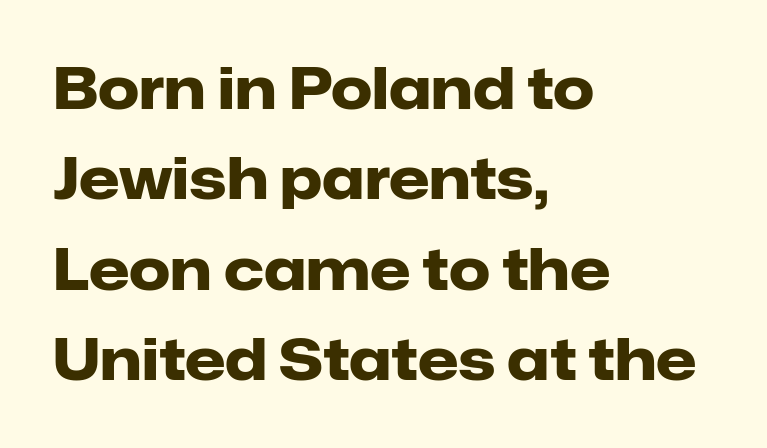
The designer went with a sans here, leaving each stem footless. A classic flush-left, rag-right setting is used for this passage. Line spacing here is normal. Stroke thickness is high; the sample reads as a true bold. This rendering leaves character spacing at its baseline value. Notice how the stems are strictly vertical — no italics here.
